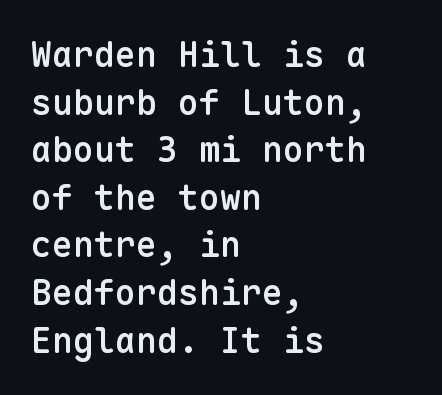
The image shows 35 px semibold sans-serif type, upright, monospaced; set left-aligned, normal line spacing (1.36x), normal letter spacing, not underlined; low stroke contrast and a medium x-height.
